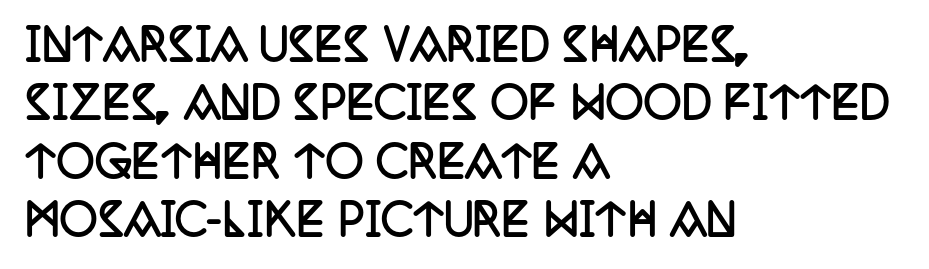
Old-style or modern, the face here clearly has serifs. Weight check: bold — yes, fully. Note the varied advance widths — an 'i' is clearly narrower than an 'm'. Regular leading. The specimen reads as upright at a glance.
